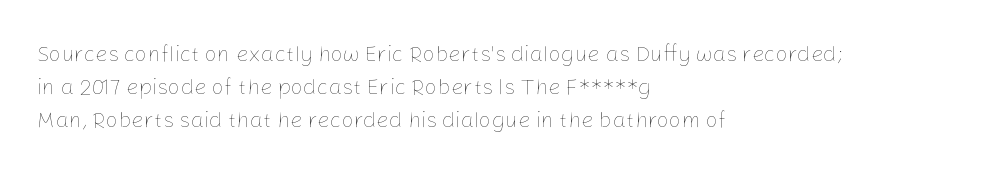
In terms of leading, this rendering sits right in the middle. Quick note: not italic, upright. Stems here are at most as thick as an everyday book face. Letter spacing: default.
